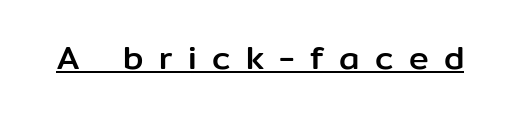
The image shows 33 px sans-serif type, upright; set unusually wide letter spacing (+0.46 em), underlined; low stroke contrast and a medium x-height.
